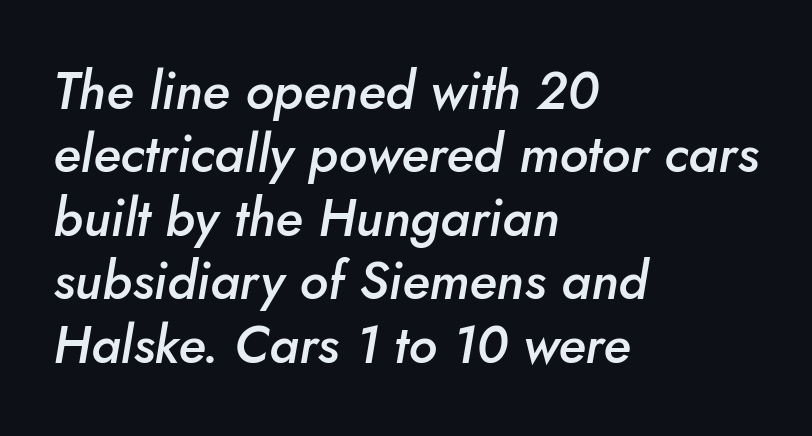
Q: Is the text bold? A: Semi-bold.
Q: Is the text italic (slanted)? A: Yes, it leans right by about 5 degrees.
Q: Is the text underlined? A: No.
Q: How is the paragraph aligned? A: Left-aligned.
Q: Is the spacing between letters normal or unusually wide? A: Normal.
Q: Width (condensed, normal, or wide)? A: Normal.
Q: Stroke contrast? A: Low.
Q: x-height? A: Small.
Q: Monospaced? A: No.
